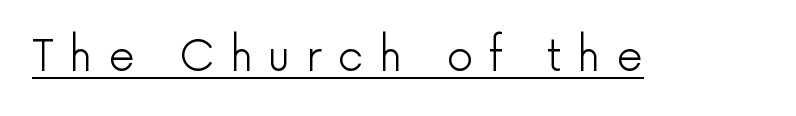
Q: Is the text bold? A: No.
Q: Is the text italic (slanted)? A: No, it is upright.
Q: Is the typeface a serif or a sans-serif typeface? A: Sans-serif.
Q: Is the text underlined? A: Yes.
Q: Is the spacing between letters normal or unusually wide? A: Unusually wide.
Q: Width (condensed, normal, or wide)? A: Normal.
Q: Stroke contrast? A: Low.
Q: x-height? A: Medium.
Q: Monospaced? A: No.
